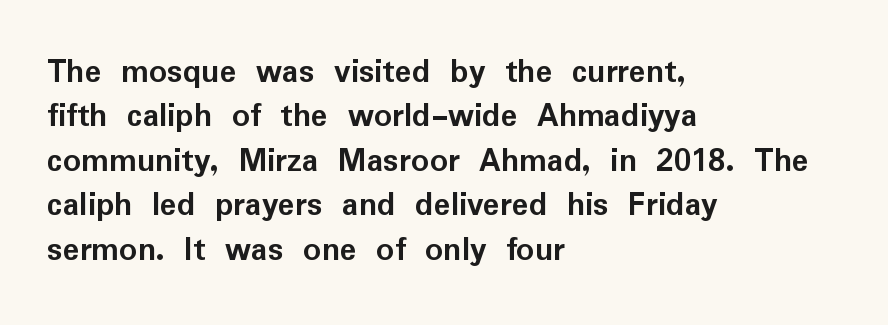
{"serif": "no", "italic": "no", "bold": "yes", "weight": "semibold", "width": "normal", "stroke_contrast": "low", "x_height": "medium", "monospaced": "no", "underline": "no", "align": "left", "line_spacing": "normal", "line_spacing_ratio": 1.27, "letter_spacing": "normal", "letter_spacing_em": 0.0, "glyph_px": 35}
